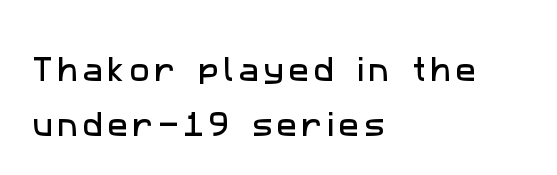
Q: Is the text underlined? A: No.
Q: How is the paragraph aligned? A: Left-aligned.
Q: Is the spacing between lines tight, normal or loose? A: Loose.
